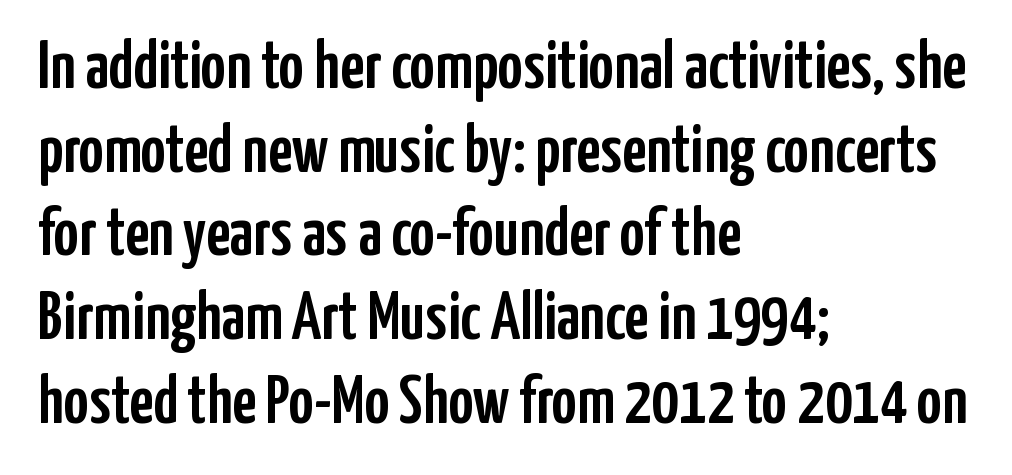
The image shows 68 px condensed sans-serif type, upright; set left-aligned, line spacing 1.23x, normal letter spacing, not underlined; low stroke contrast and a medium x-height.
